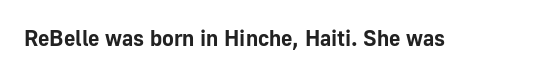
Short note: letters normally spaced. Words float on clear page, feet unadorned. The letters stand upright; this is a roman face. Heavy, bold letterforms.
